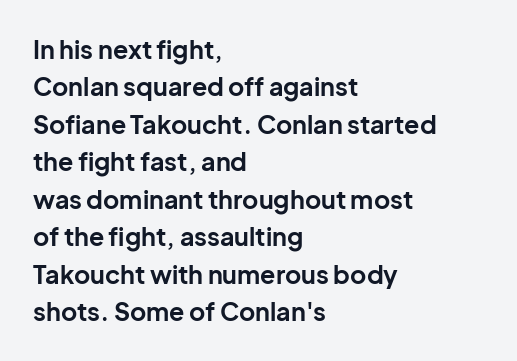
Baseline-to-baseline distance is the conventional proportion of letter height. The typesetter chose a ragged-right arrangement here. The zone under the glyphs is completely vacant. Typesetter's note: full bold, strokes at maximum text heaviness. In terms of posture, this sample is upright. The horizontal fit of the characters is conventional and even.
